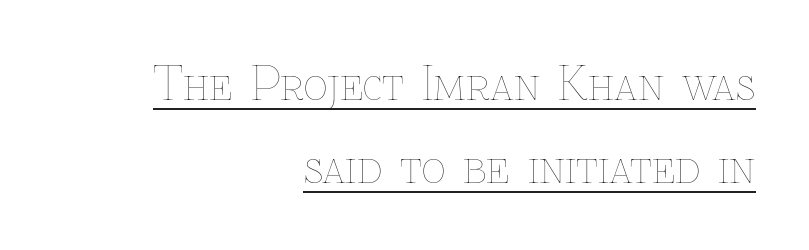
The image shows 46 px thin type, upright; set right-aligned, line spacing 1.81x, normal letter spacing, underlined; low stroke contrast and a medium x-height.
